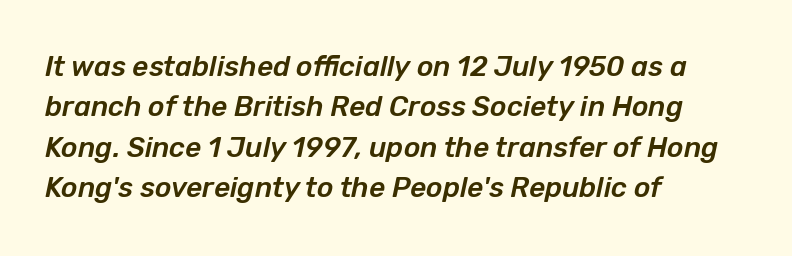
The image shows 28 px text type, italic (leaning right); set left-aligned, normal line spacing (1.44x), normal letter spacing, not underlined; low stroke contrast and a medium x-height.
